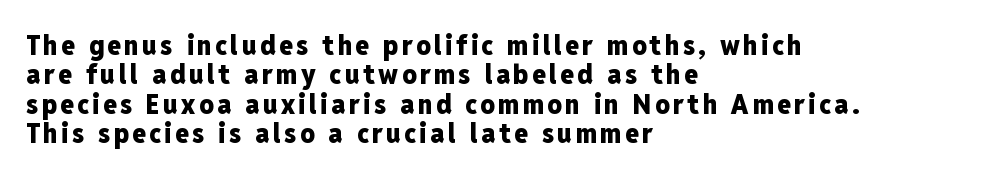
The image shows 28 px heavy, condensed sans-serif type, upright; set left-aligned, tight line spacing (1.05x), not underlined; low stroke contrast and a medium x-height.
